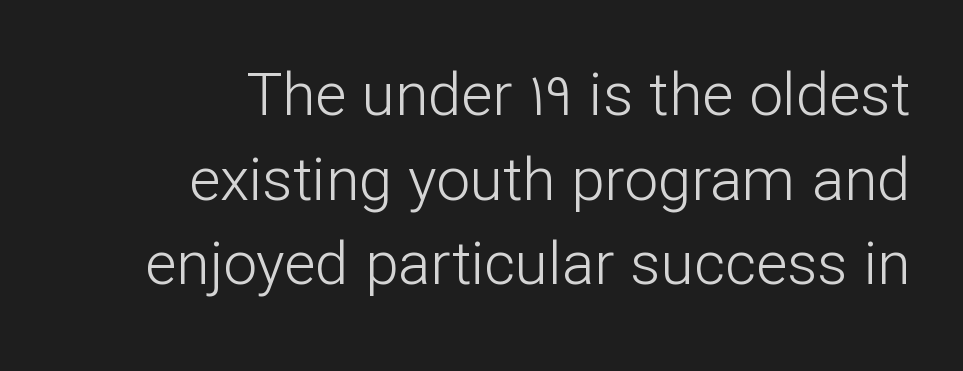
No letter is thick-stroked: the sample isn't bold. The lettering holds an erect, upright posture throughout. Line spacing here is normal. The characters display no serif detailing; their extremities are plain.
